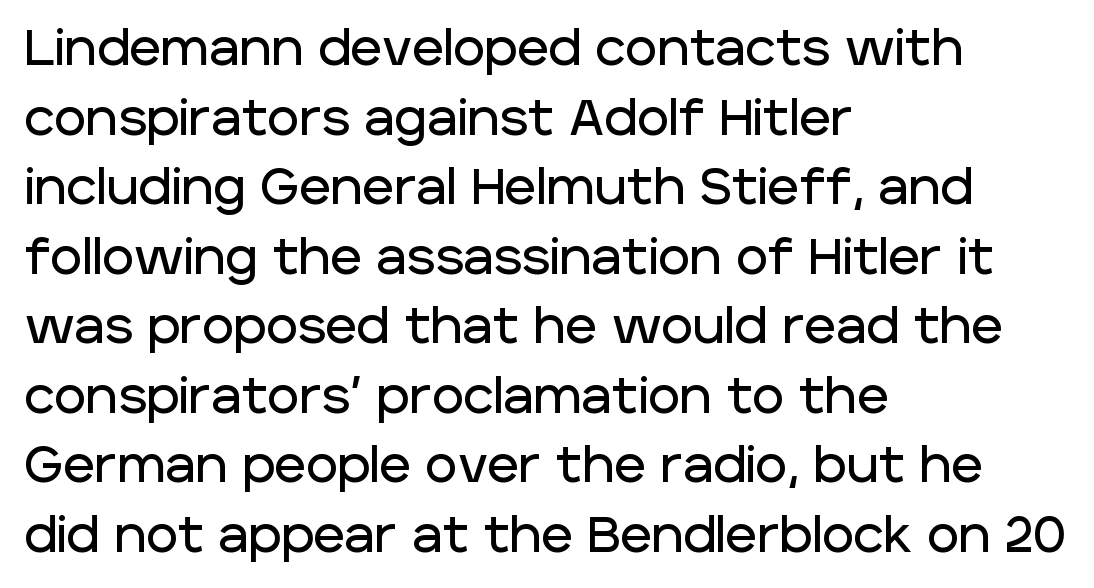
Evenly set lines give the paragraph a standard silhouette. Inter-character spacing is left at the font's built-in metrics. The type sits square on the baseline with zero lean. Has an underline been added? It has not. The paragraph has a hard left edge and a soft right edge. Nothing sits at the stroke ends, so this counts as sans-serif.
